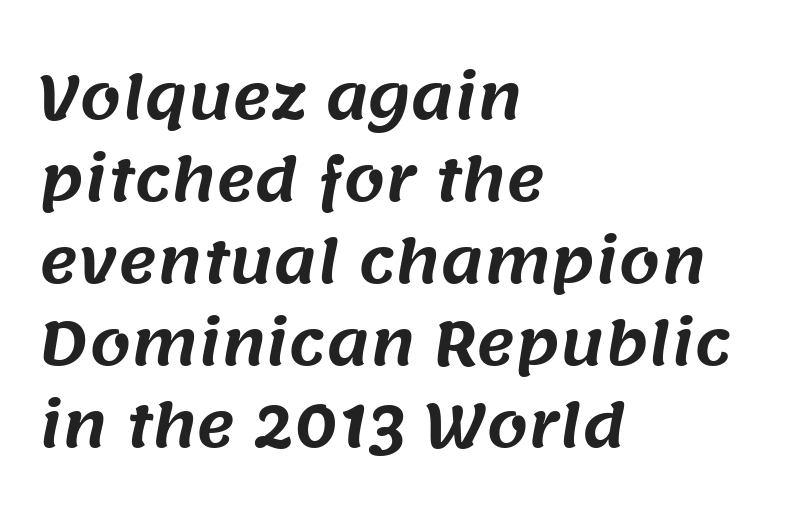
A typesetter would call this proportional, since set widths differ per character. The foot of each line stays bare and open. How would I describe the line gaps? Plain and ordinary. Words appear dense and cohesive because spacing is normal. The ragged edge is on the right, which tells us the setting is flush left.
